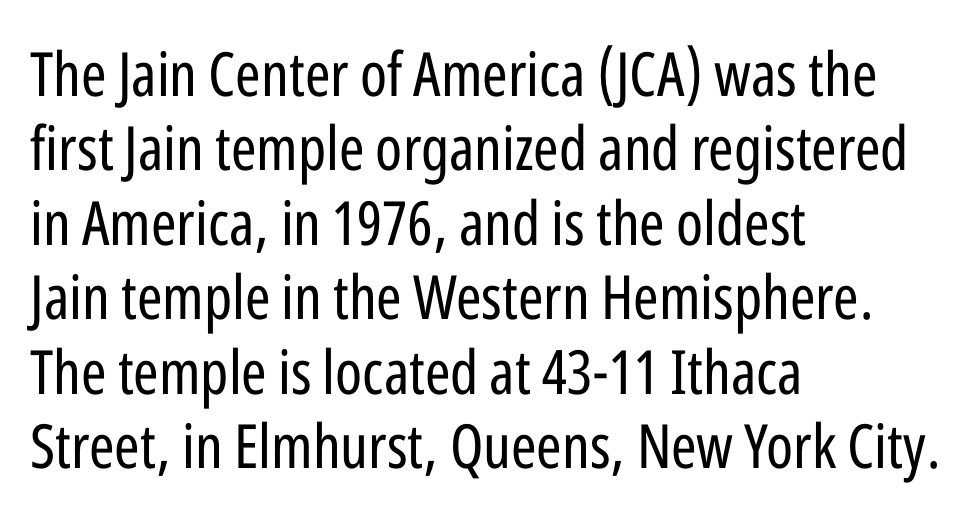
{"serif": "no", "italic": "no", "bold": "no", "weight": "regular", "width": "condensed", "stroke_contrast": "low", "x_height": "medium", "monospaced": "no", "underline": "no", "align": "left", "line_spacing_ratio": 1.22, "letter_spacing": "normal", "letter_spacing_em": 0.0, "glyph_px": 61}
